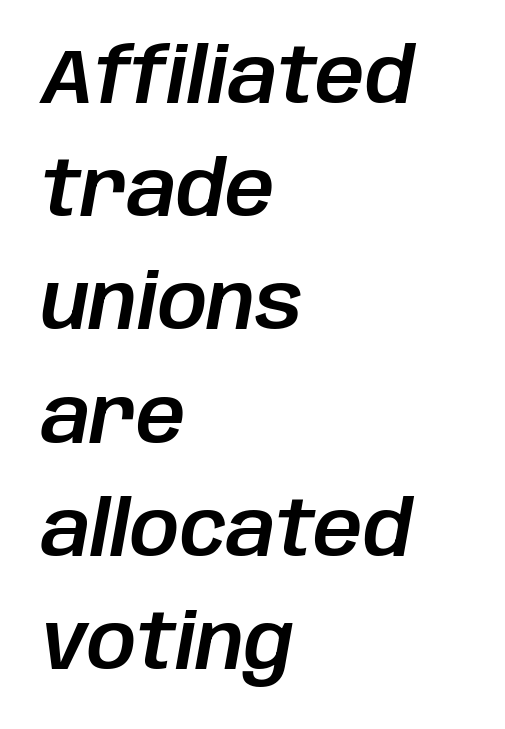
Observe the lean: these are italic letterforms. If you drew a ruler down the left edge, every line would touch it. Each word holds together tightly as a unit, with standard inter-letter gaps. The foot of each line stays bare and open. The rendering uses a moderate line-height, typical for paragraphs.
